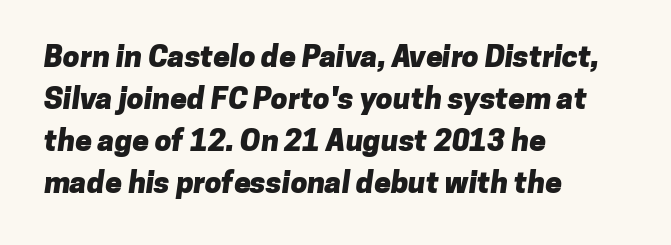
Thick stems and heavy bowls — unmistakably bold. The string is rendered with underlining switched off. This sample keeps an unexceptional amount of space between lines. Looks like regular typesetting: each glyph gets only the width it needs.
